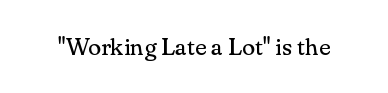
The image shows 24 px text type, upright; set normal letter spacing, not underlined.
